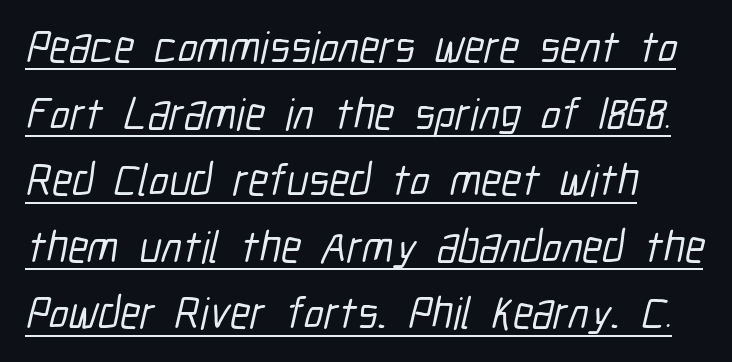
The image shows 45 px condensed sans-serif type; set left-aligned, normal line spacing (1.48x), normal letter spacing, underlined; low stroke contrast and a medium x-height.
